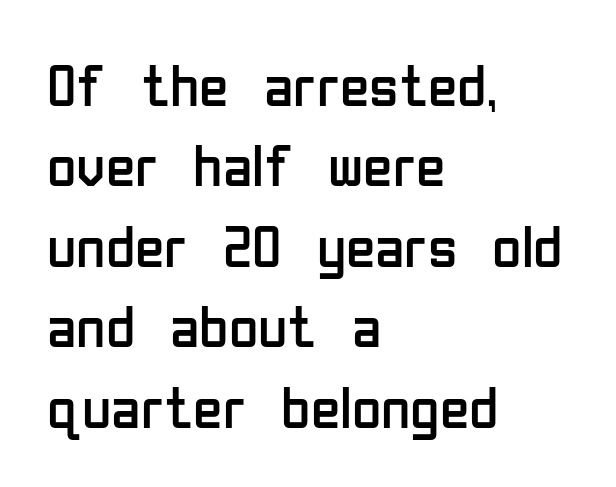
Q: Is the text bold? A: No.
Q: Is the text italic (slanted)? A: No, it is upright.
Q: Is the typeface a serif or a sans-serif typeface? A: Sans-serif.
Q: Is the text underlined? A: No.
Q: How is the paragraph aligned? A: Left-aligned.
Q: Is the spacing between letters normal or unusually wide? A: Normal.
Q: Is the spacing between lines tight, normal or loose? A: Normal.
Q: Width (condensed, normal, or wide)? A: Condensed.
Q: Stroke contrast? A: Low.
Q: x-height? A: Medium.
Q: Monospaced? A: No.
